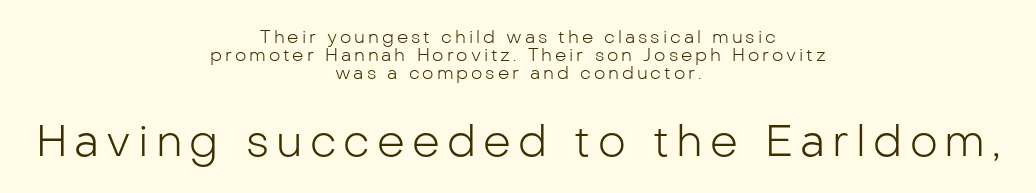
{"serif": "no", "italic": "no", "bold": "no", "weight": "light", "width": "normal", "stroke_contrast": "low", "x_height": "medium", "monospaced": "no", "underline": "no", "align": "center", "line_spacing": "tight", "line_spacing_ratio": 0.99, "larger_block": "second", "size_ratio": 2.44, "glyph_px": 44}
